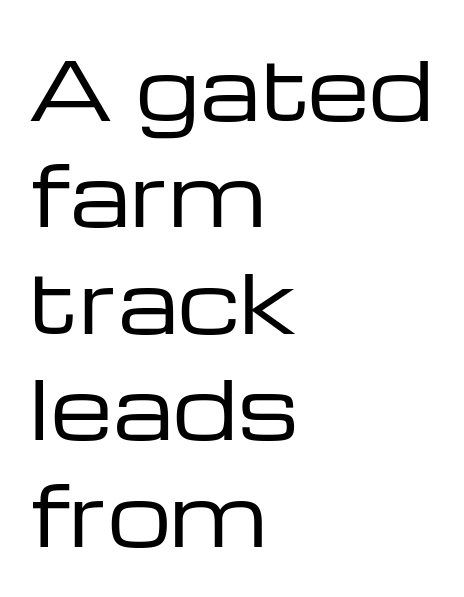
The image shows 80 px regular-weight, wide sans-serif type, upright; set left-aligned, normal line spacing (1.33x), normal letter spacing, not underlined; low stroke contrast and a medium x-height.
